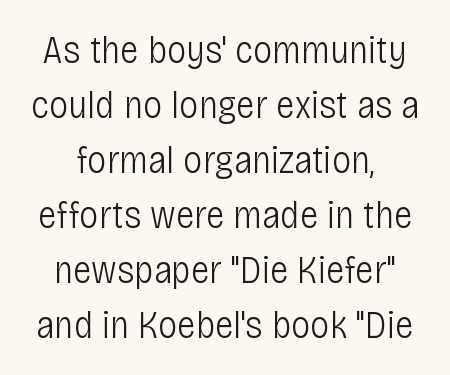
{"serif": "no", "italic": "no", "bold": "no", "weight": "light", "width": "condensed", "stroke_contrast": "low", "x_height": "large", "monospaced": "no", "underline": "no", "line_spacing": "normal", "line_spacing_ratio": 1.41, "letter_spacing": "normal", "letter_spacing_em": 0.0, "glyph_px": 39}
